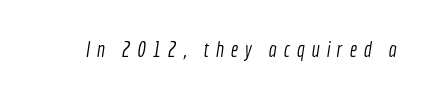
The image shows 21 px text type; set unusually wide letter spacing (+0.32 em), not underlined.
